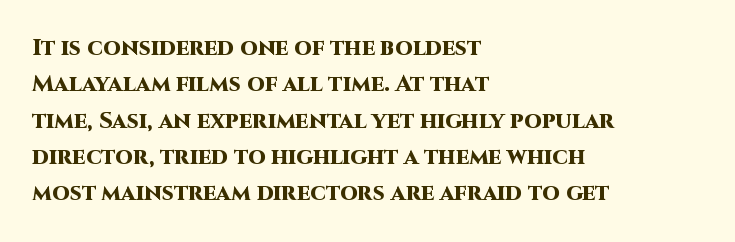
The image shows 23 px bold type, upright; set left-aligned, normal line spacing (1.58x), normal letter spacing, not underlined.
